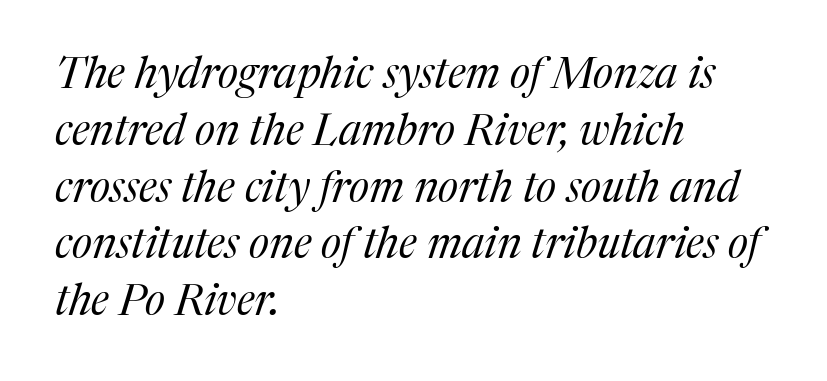
The image shows 43 px regular-weight serif type, italic (leaning right); set left-aligned, normal line spacing (1.32x), normal letter spacing, not underlined; medium stroke contrast and a medium x-height.
